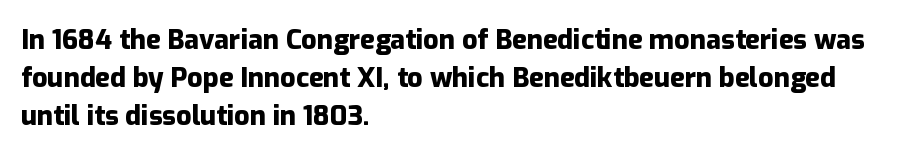
Nothing unusual about the tracking: characters are spaced as the font intends. Glance below the letters and you will spot only blank space. Designer's note — italics off, roman on. Alignment: flush left.
